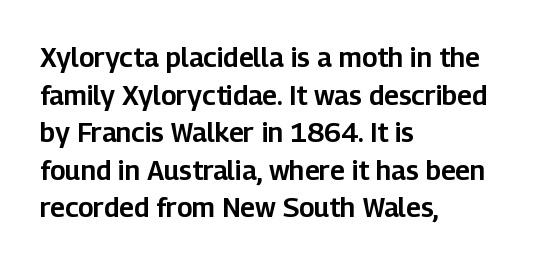
Plain, unruled lines of type. The lines in this sample share a left origin and differ only in where they stop. The specimen reads as upright at a glance. Letter spacing: default. If you measured baseline to baseline, you'd find a middling distance.
